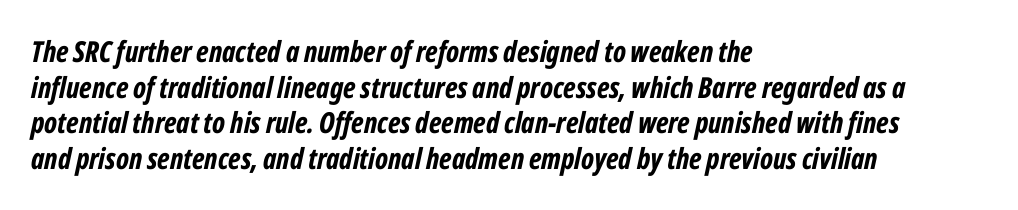
The image shows 29 px bold, condensed type, italic (leaning right); set left-aligned, line spacing 1.23x, normal letter spacing, not underlined; low stroke contrast and a medium x-height.
